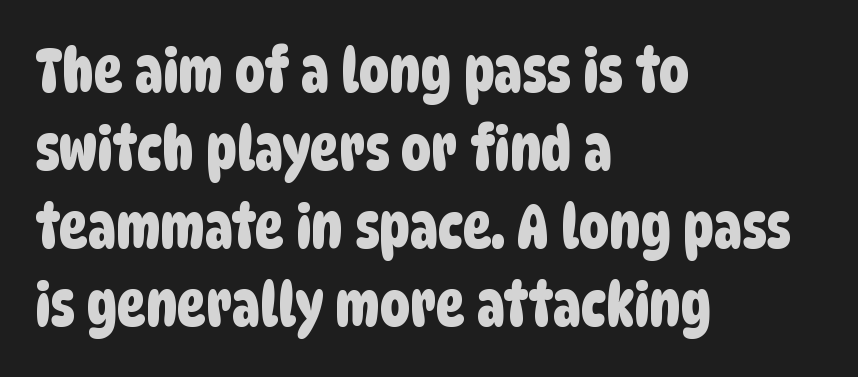
{"serif": "no", "width": "condensed", "stroke_contrast": "low", "x_height": "large", "monospaced": "no", "underline": "no", "align": "left", "line_spacing": "normal", "line_spacing_ratio": 1.3, "letter_spacing": "normal", "letter_spacing_em": 0.0, "glyph_px": 60}
